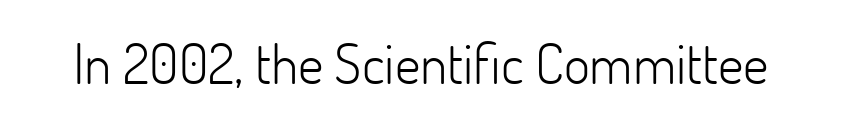
{"serif": "no", "italic": "no", "bold": "no", "weight": "light", "width": "normal", "stroke_contrast": "low", "x_height": "small", "monospaced": "no", "underline": "no", "letter_spacing": "normal", "letter_spacing_em": 0.0, "glyph_px": 56}
